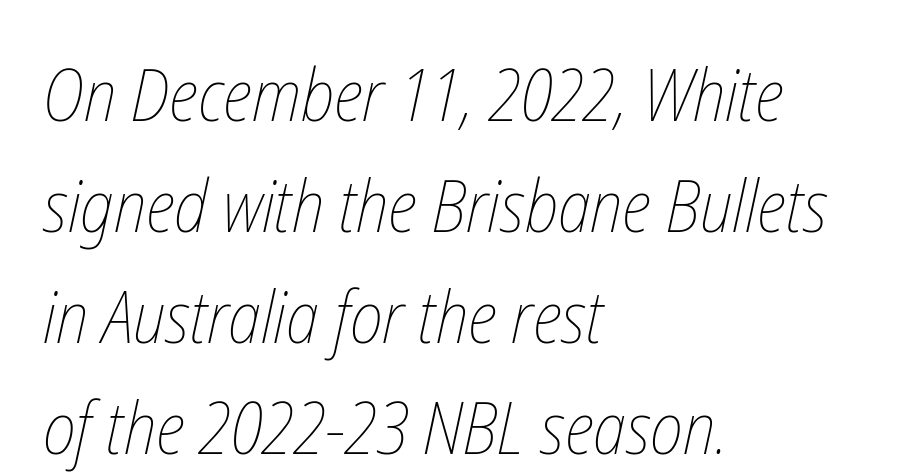
The image shows 73 px thin, condensed type; set left-aligned, normal line spacing (1.52x), normal letter spacing, not underlined; low stroke contrast and a medium x-height.
